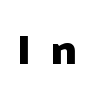
The letters carry no serifs — their stems end cleanly without finishing strokes. Pretty heavy lettering here — definitely bold. Each word looks stretched out because of the extra space between its letters. This is roman type, the default non-slanted kind. The face used here is proportionally spaced, like ordinary book or web type. Type without underlining.
